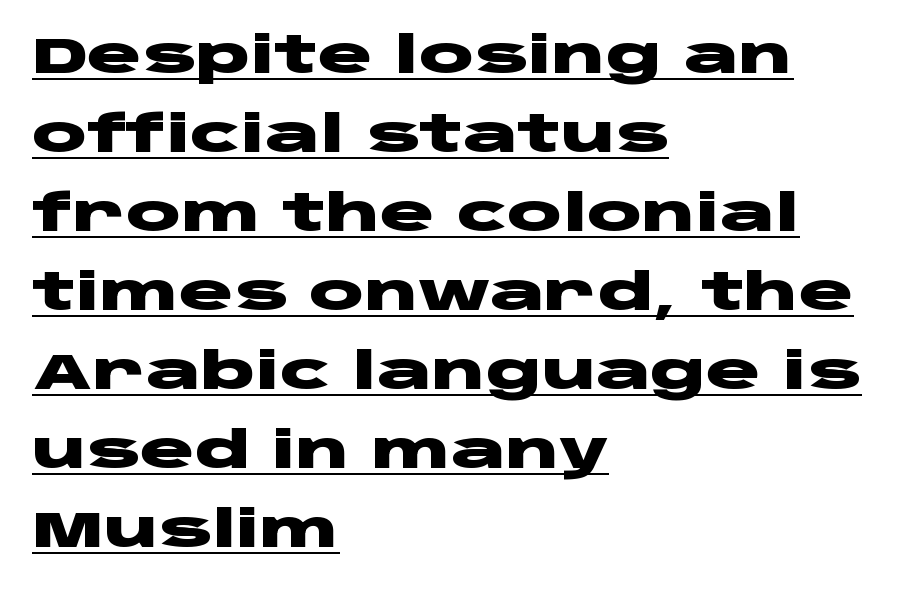
The rag falls on the right side of this text block. The glyphs are accompanied by a horizontal stroke just below them. Unlike a traditional serif, this face leaves its strokes unadorned. Style check: upright. This sample keeps an unexceptional amount of space between lines. Is this a fixed-width face? No — the glyphs have proportional, varying widths.
